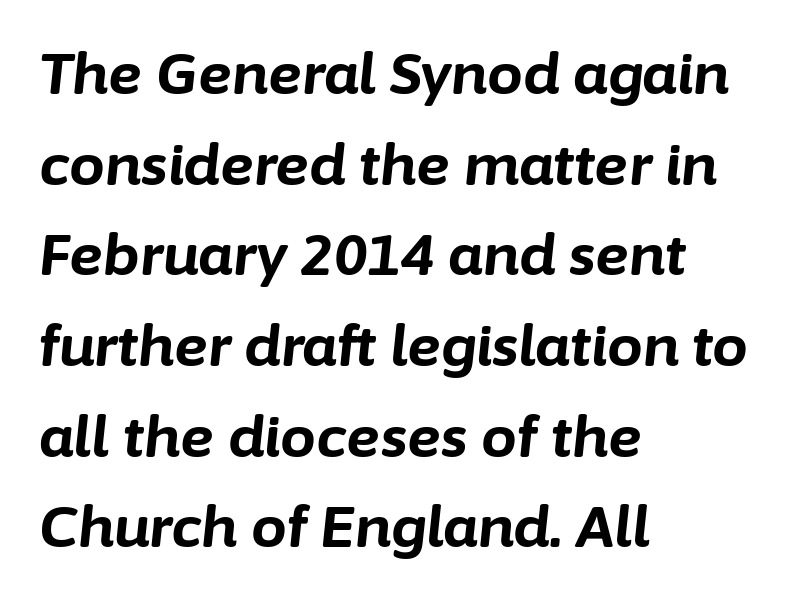
{"italic": "yes", "lean": "right", "slant_degrees": 6, "bold": "yes", "weight": "bold", "width": "normal", "stroke_contrast": "low", "x_height": "medium", "monospaced": "no", "underline": "no", "align": "left", "line_spacing": "normal", "line_spacing_ratio": 1.59, "letter_spacing": "normal", "letter_spacing_em": 0.0, "glyph_px": 57}
